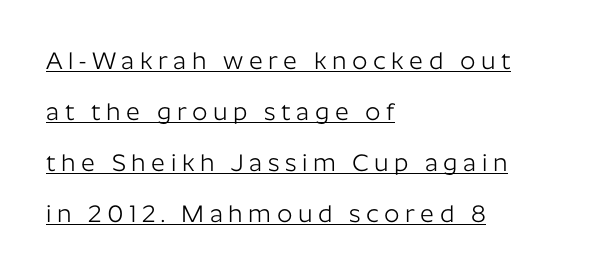
The image shows 24 px text type, upright; set left-aligned, loose line spacing (2.12x), unusually wide letter spacing (+0.23 em), underlined.
